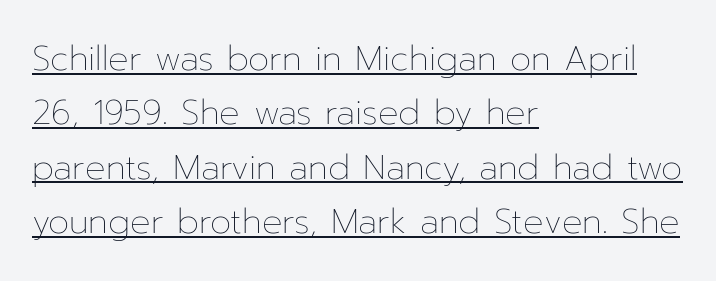
The image shows 34 px thin type, upright; set left-aligned, normal line spacing (1.6x), normal letter spacing, underlined; low stroke contrast and a medium x-height.
